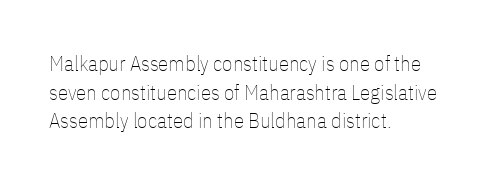
The image shows 21 px text type, upright; set left-aligned, normal line spacing (1.36x), normal letter spacing, not underlined.
